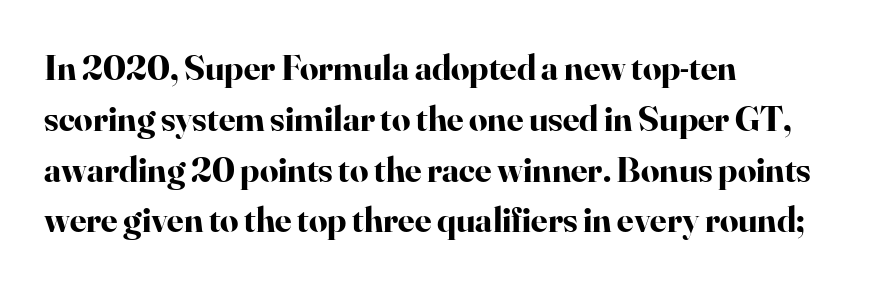
Q: Is the text bold? A: Yes.
Q: Is the text italic (slanted)? A: No, it is upright.
Q: Is the typeface a serif or a sans-serif typeface? A: Serif.
Q: Is the text underlined? A: No.
Q: How is the paragraph aligned? A: Left-aligned.
Q: Is the spacing between letters normal or unusually wide? A: Normal.
Q: Is the spacing between lines tight, normal or loose? A: Normal.
Q: Width (condensed, normal, or wide)? A: Normal.
Q: Stroke contrast? A: High.
Q: x-height? A: Small.
Q: Monospaced? A: No.
